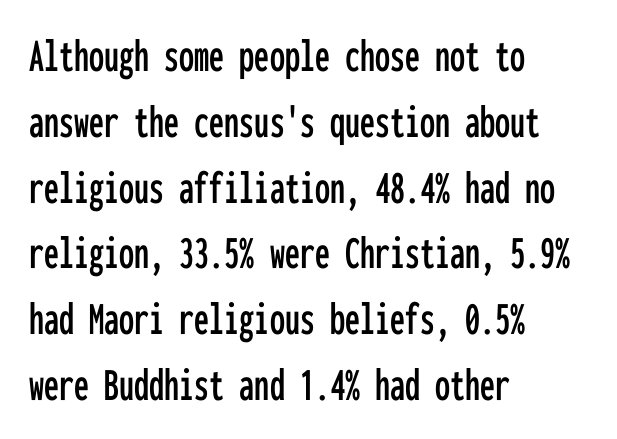
Q: Is the text italic (slanted)? A: No, it is upright.
Q: Is the typeface a serif or a sans-serif typeface? A: Sans-serif.
Q: Is the text underlined? A: No.
Q: How is the paragraph aligned? A: Left-aligned.
Q: Is the spacing between letters normal or unusually wide? A: Normal.
Q: Is the spacing between lines tight, normal or loose? A: Normal.
Q: Width (condensed, normal, or wide)? A: Condensed.
Q: Stroke contrast? A: Low.
Q: x-height? A: Medium.
Q: Monospaced? A: Yes.
